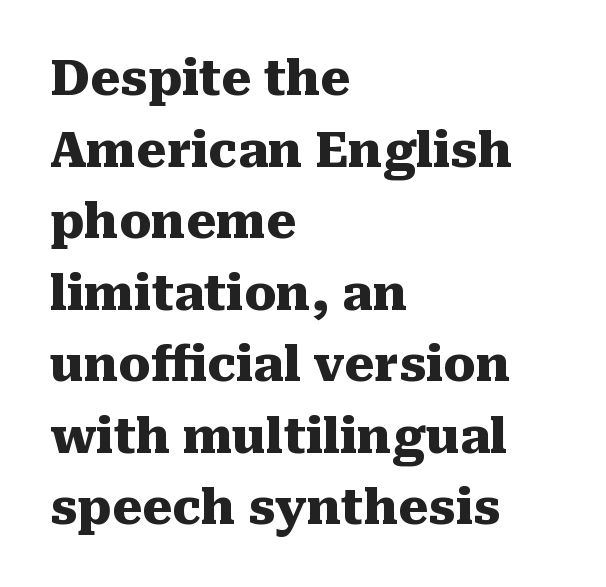
Serif or sans? Serif — the stroke terminals have little feet. The glyphs are unaccompanied by any horizontal stroke below them. Posture: vertical. Short and long lines alike share a common starting point at left. There is no visible air inserted between adjacent glyphs.
